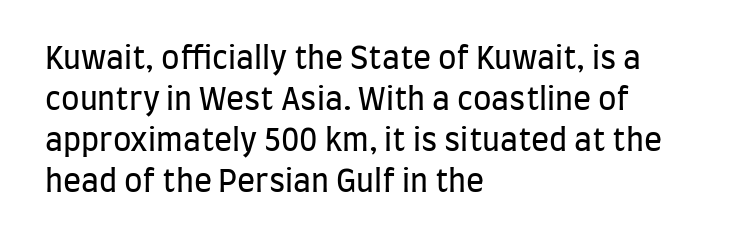
Q: Is the text bold? A: No.
Q: Is the text italic (slanted)? A: No, it is upright.
Q: Is the typeface a serif or a sans-serif typeface? A: Sans-serif.
Q: Is the text underlined? A: No.
Q: How is the paragraph aligned? A: Left-aligned.
Q: Is the spacing between letters normal or unusually wide? A: Normal.
Q: Is the spacing between lines tight, normal or loose? A: Normal.
Q: Width (condensed, normal, or wide)? A: Condensed.
Q: Stroke contrast? A: Low.
Q: x-height? A: Large.
Q: Monospaced? A: No.
